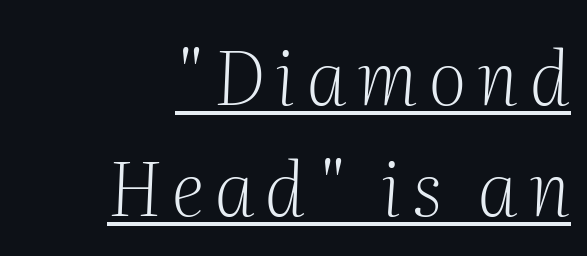
Here the designer chose a conventional face with non-uniform glyph widths. Does a line run under the words? Yes, clearly. One glance says typical: line gaps are just what's usual. Caption: multi-line text, flush right, ragged left.
